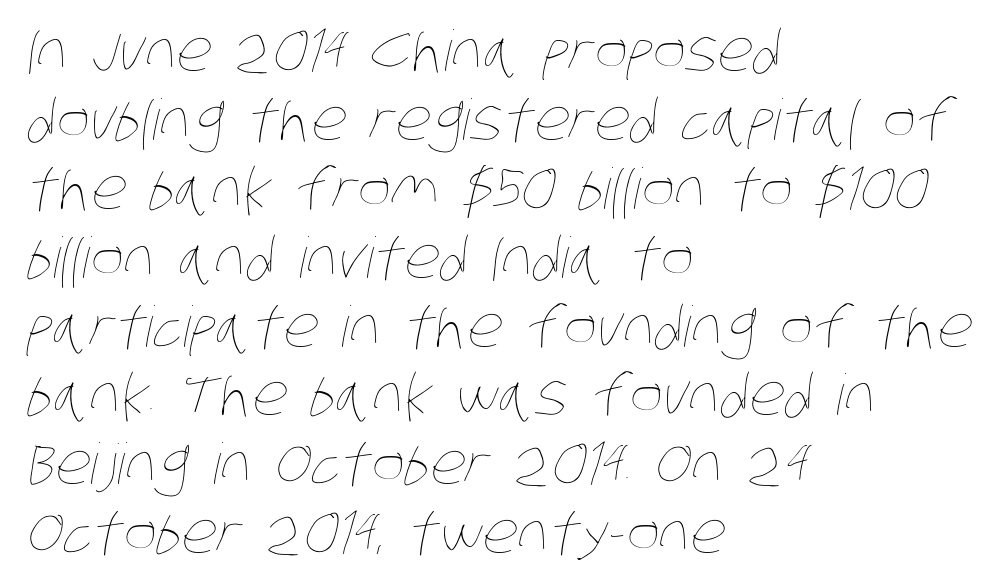
{"bold": "no", "weight": "thin", "width": "condensed", "stroke_contrast": "low", "x_height": "large", "monospaced": "no", "underline": "no", "align": "left", "line_spacing_ratio": 1.23, "letter_spacing": "normal", "letter_spacing_em": 0.0, "glyph_px": 56}
